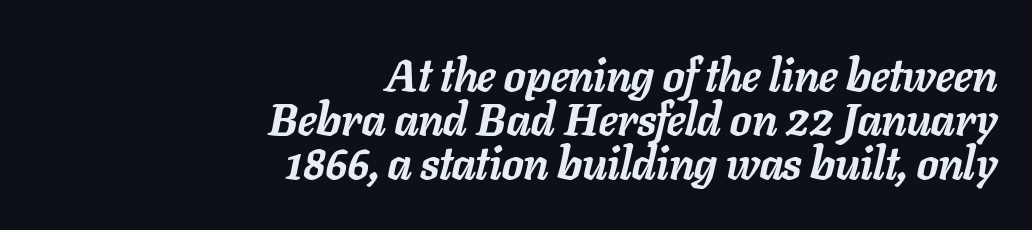
The image shows 45 px semibold type, italic (leaning right); set right-aligned, tight line spacing (0.98x), normal letter spacing, not underlined; low stroke contrast and a medium x-height.
